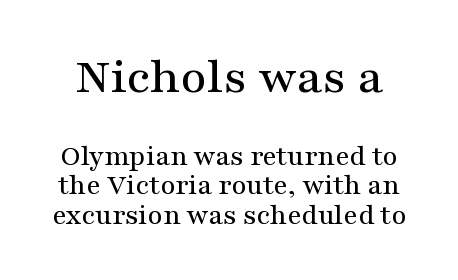
Honestly, there is no underline to notice here at all. Honestly, the letter spacing is just normal — you wouldn't notice it. Looks like regular typesetting: each glyph gets only the width it needs. Quick note: interline space is minimal. You get the large type first, then a drop to smaller type.
